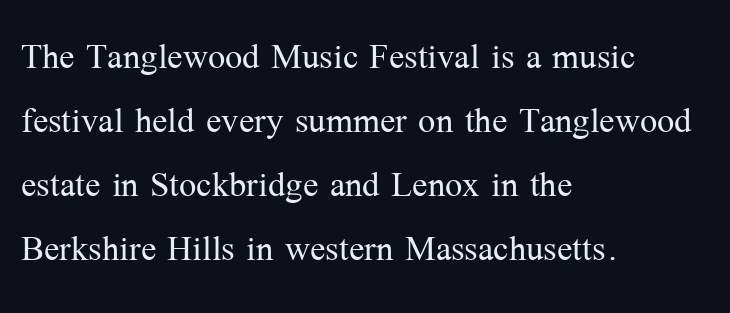
{"serif": "yes", "italic": "no", "bold": "no", "weight": "light", "width": "normal", "stroke_contrast": "medium", "x_height": "medium", "monospaced": "no", "underline": "no", "align": "left", "line_spacing": "normal", "line_spacing_ratio": 1.39, "letter_spacing": "normal", "letter_spacing_em": 0.0, "glyph_px": 46}
